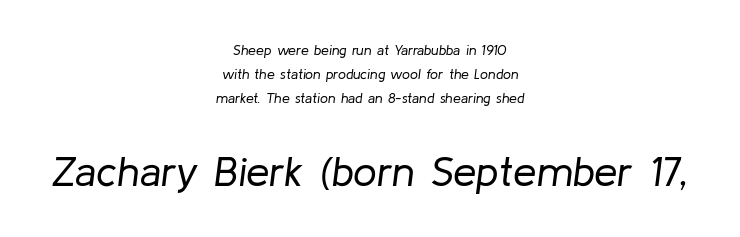
{"italic": "yes", "lean": "right", "slant_degrees": 8, "bold": "no", "weight": "regular", "width": "normal", "stroke_contrast": "low", "x_height": "medium", "monospaced": "no", "underline": "no", "align": "center", "line_spacing_ratio": 1.71, "letter_spacing": "normal", "letter_spacing_em": 0.0, "larger_block": "second", "size_ratio": 3.0, "glyph_px": 42}
